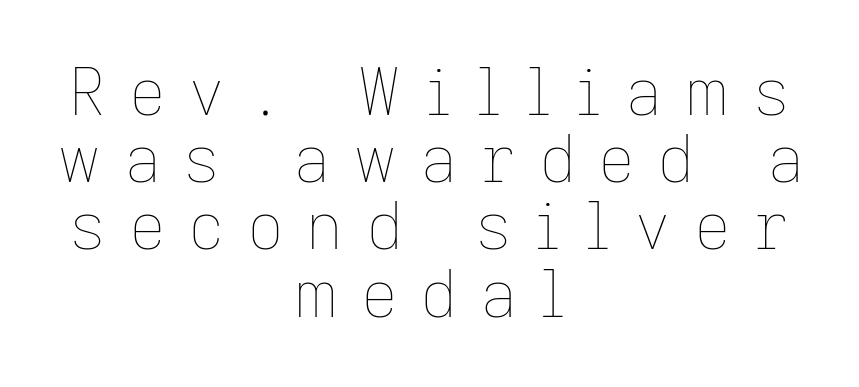
The image shows 64 px thin type, upright; set centered, tight line spacing (1.05x), unusually wide letter spacing (+0.35 em), not underlined; low stroke contrast and a medium x-height.
